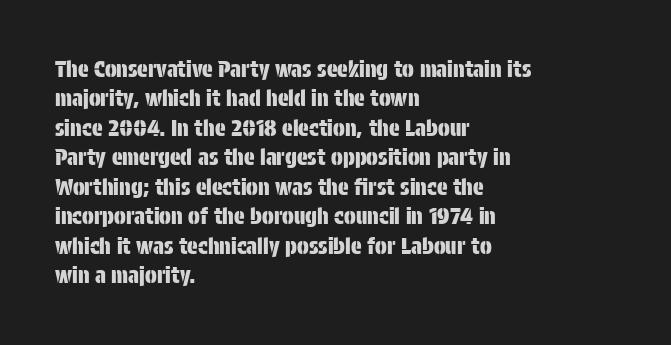
Q: Is the text italic (slanted)? A: No, it is upright.
Q: Is the text underlined? A: No.
Q: How is the paragraph aligned? A: Left-aligned.
Q: Is the spacing between letters normal or unusually wide? A: Normal.
Q: Is the spacing between lines tight, normal or loose? A: Normal.
